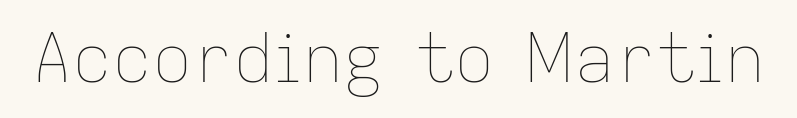
{"italic": "no", "bold": "no", "weight": "thin", "width": "normal", "stroke_contrast": "low", "x_height": "medium", "monospaced": "no", "underline": "no", "letter_spacing": "normal", "letter_spacing_em": 0.0, "glyph_px": 67}
